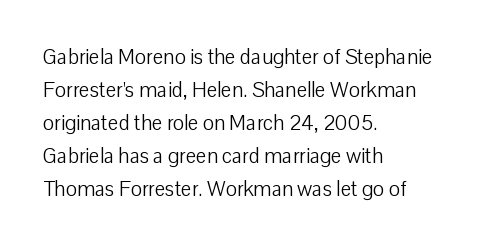
{"italic": "no", "bold": "no", "underline": "no", "align": "left", "line_spacing": "normal", "line_spacing_ratio": 1.57, "letter_spacing": "normal", "letter_spacing_em": 0.0, "glyph_px": 21}
